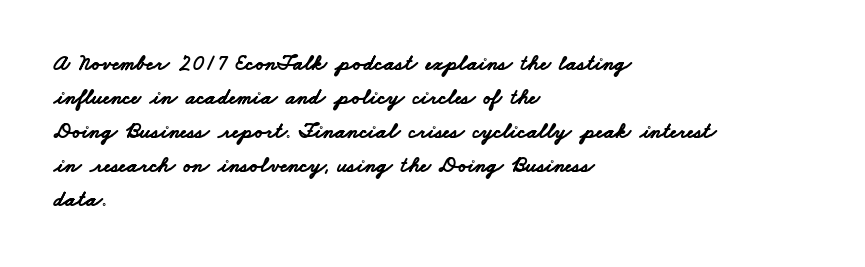
{"bold": "yes", "underline": "no", "align": "left", "line_spacing": "normal", "line_spacing_ratio": 1.54, "letter_spacing": "normal", "letter_spacing_em": 0.0, "glyph_px": 22}
